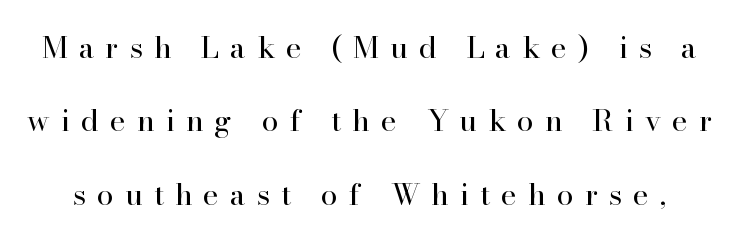
{"serif": "yes", "italic": "no", "bold": "no", "weight": "regular", "width": "normal", "stroke_contrast": "high", "x_height": "small", "monospaced": "no", "underline": "no", "line_spacing": "loose", "line_spacing_ratio": 2.45, "letter_spacing": "wide", "letter_spacing_em": 0.37, "glyph_px": 30}
